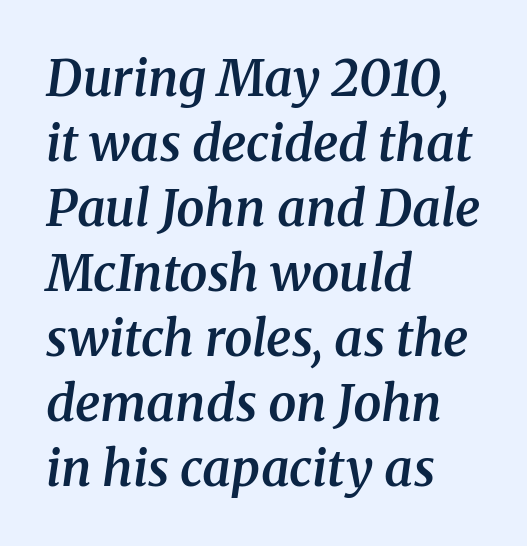
{"serif": "yes", "italic": "yes", "lean": "right", "slant_degrees": 8, "bold": "semi", "weight": "semibold", "width": "normal", "stroke_contrast": "medium", "x_height": "medium", "monospaced": "no", "underline": "no", "align": "left", "line_spacing": "normal", "line_spacing_ratio": 1.3, "letter_spacing": "normal", "letter_spacing_em": 0.0, "glyph_px": 50}
